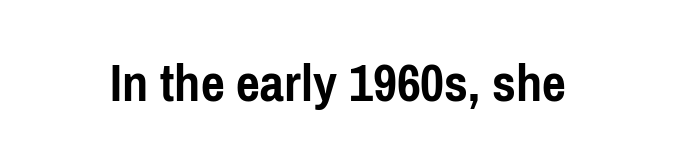
Q: Is the text bold? A: Yes.
Q: Is the text italic (slanted)? A: No, it is upright.
Q: Is the typeface a serif or a sans-serif typeface? A: Sans-serif.
Q: Is the text underlined? A: No.
Q: Is the spacing between letters normal or unusually wide? A: Normal.
Q: Width (condensed, normal, or wide)? A: Condensed.
Q: Stroke contrast? A: Low.
Q: x-height? A: Medium.
Q: Monospaced? A: No.
